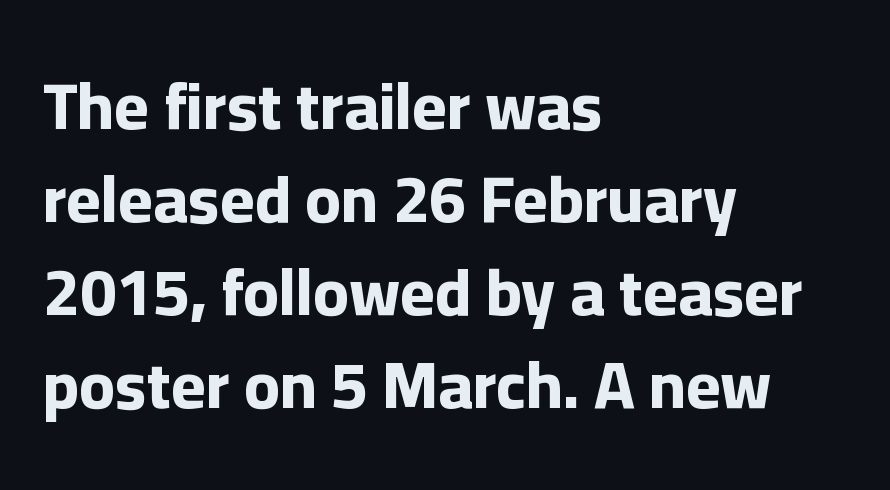
{"serif": "no", "italic": "no", "bold": "yes", "weight": "bold", "width": "normal", "stroke_contrast": "low", "x_height": "medium", "monospaced": "no", "underline": "no", "align": "left", "line_spacing": "normal", "line_spacing_ratio": 1.41, "letter_spacing": "normal", "letter_spacing_em": 0.0, "glyph_px": 66}
